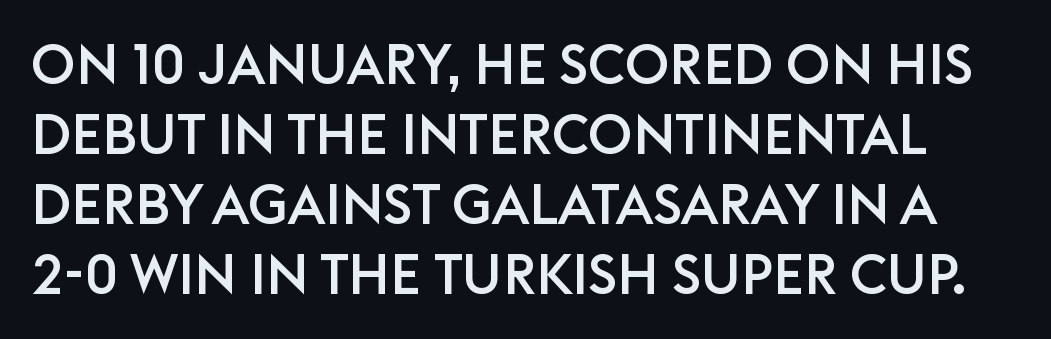
The image shows 55 px sans-serif type, upright; set normal line spacing (1.27x), normal letter spacing, not underlined; low stroke contrast and a large x-height.
